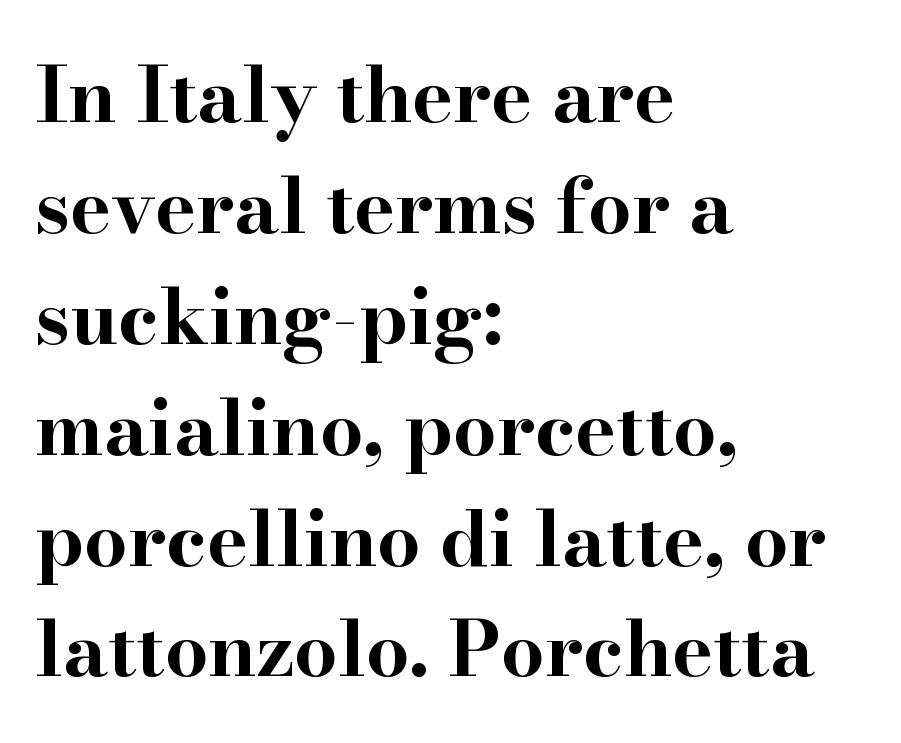
{"serif": "yes", "italic": "no", "bold": "yes", "weight": "bold", "width": "wide", "stroke_contrast": "high", "x_height": "small", "monospaced": "no", "underline": "no", "align": "left", "line_spacing": "normal", "line_spacing_ratio": 1.44, "letter_spacing": "normal", "letter_spacing_em": 0.0, "glyph_px": 77}
